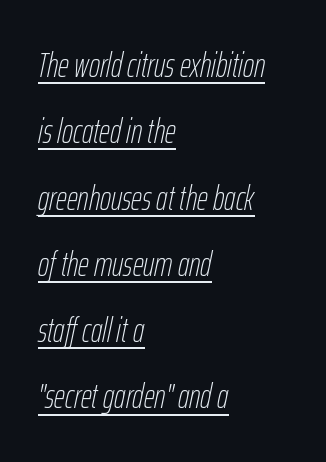
Q: Is the text bold? A: No.
Q: Is the text italic (slanted)? A: Yes, it leans right by about 12 degrees.
Q: Is the text underlined? A: Yes.
Q: How is the paragraph aligned? A: Left-aligned.
Q: Is the spacing between letters normal or unusually wide? A: Normal.
Q: Is the spacing between lines tight, normal or loose? A: Loose.
Q: Width (condensed, normal, or wide)? A: Condensed.
Q: Stroke contrast? A: Low.
Q: x-height? A: Medium.
Q: Monospaced? A: No.
